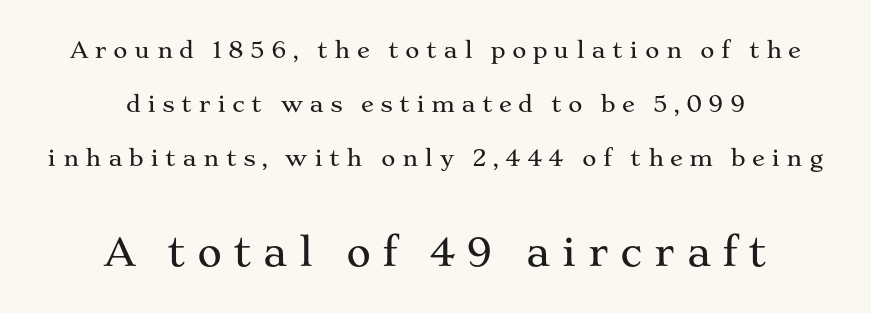
{"serif": "yes", "italic": "no", "width": "wide", "stroke_contrast": "medium", "x_height": "medium", "monospaced": "no", "underline": "no", "align": "center", "line_spacing": "loose", "line_spacing_ratio": 2.45, "letter_spacing": "wide", "letter_spacing_em": 0.28, "larger_block": "second", "size_ratio": 1.73, "glyph_px": 38}
